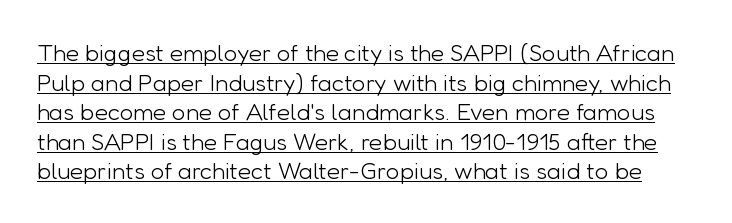
{"italic": "no", "bold": "no", "underline": "yes", "line_spacing_ratio": 1.23, "letter_spacing": "normal", "letter_spacing_em": 0.0, "glyph_px": 24}
